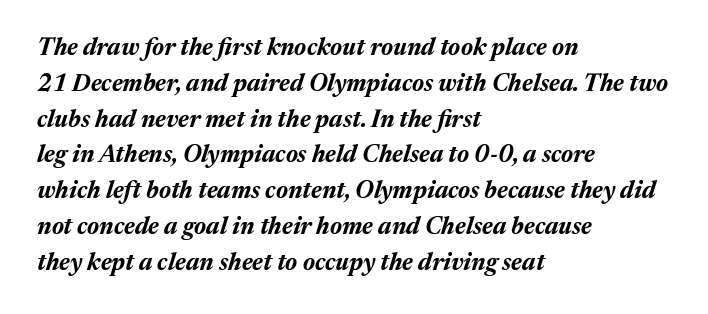
{"italic": "yes", "lean": "right", "slant_degrees": 17, "bold": "yes", "underline": "no", "align": "left", "line_spacing": "normal", "line_spacing_ratio": 1.49, "letter_spacing": "normal", "letter_spacing_em": 0.0, "glyph_px": 24}
